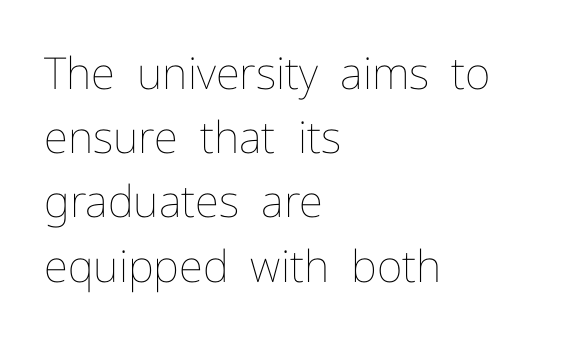
The image shows 44 px thin type, upright; set left-aligned, normal line spacing (1.46x), normal letter spacing, not underlined; low stroke contrast and a medium x-height.
